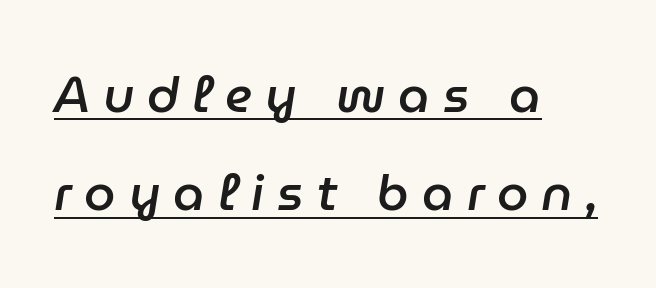
{"italic": "yes", "lean": "right", "slant_degrees": 9, "bold": "semi", "weight": "semibold", "width": "normal", "stroke_contrast": "low", "x_height": "medium", "monospaced": "no", "underline": "yes", "align": "left", "line_spacing": "loose", "line_spacing_ratio": 1.97, "letter_spacing": "wide", "letter_spacing_em": 0.26, "glyph_px": 50}
